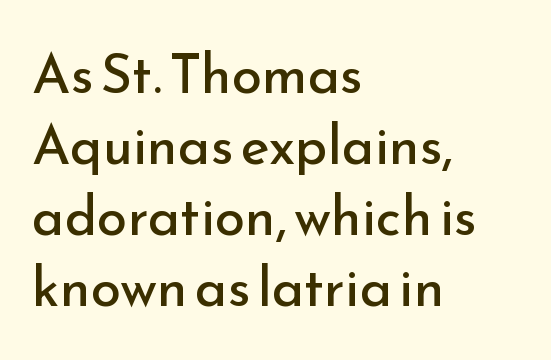
The lines are quadded left. This is sans-serif lettering, the kind often seen on screens and signage. The string is rendered with underlining switched off. Unlike italic type, these characters show no tilt at all. These glyphs show unthickened strokes, regular width or finer.
